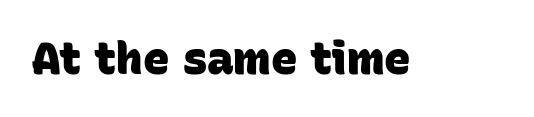
Q: Is the text bold? A: Yes.
Q: Is the typeface a serif or a sans-serif typeface? A: Sans-serif.
Q: Is the text underlined? A: No.
Q: Is the spacing between letters normal or unusually wide? A: Normal.
Q: Width (condensed, normal, or wide)? A: Normal.
Q: Stroke contrast? A: Low.
Q: x-height? A: Large.
Q: Monospaced? A: No.
